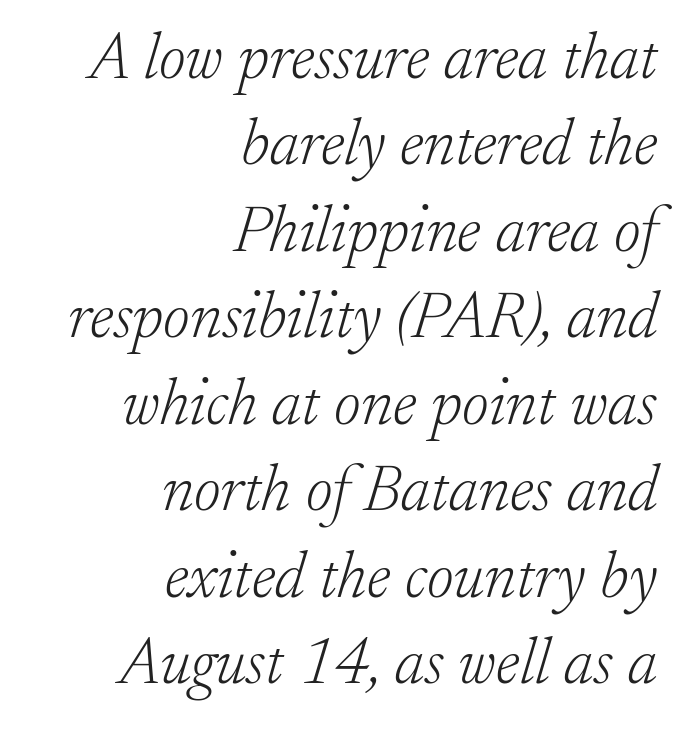
{"serif": "yes", "italic": "yes", "lean": "right", "slant_degrees": 17, "bold": "no", "weight": "light", "width": "normal", "stroke_contrast": "low", "x_height": "small", "monospaced": "no", "underline": "no", "align": "right", "line_spacing": "normal", "line_spacing_ratio": 1.33, "letter_spacing": "normal", "letter_spacing_em": 0.0, "glyph_px": 65}
